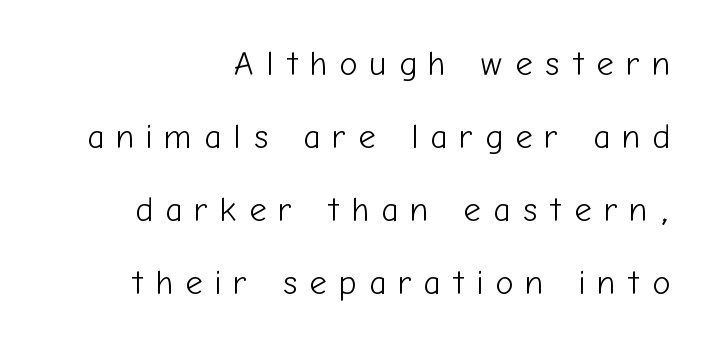
These lines stand farther apart than default settings would place them. The tracking jumps out immediately: characters are airy and widely separated. Beneath every word, the page is bare. Bold? No — there's no thickening of the strokes. Character widths vary here, with narrow letters taking less room than wide ones.
